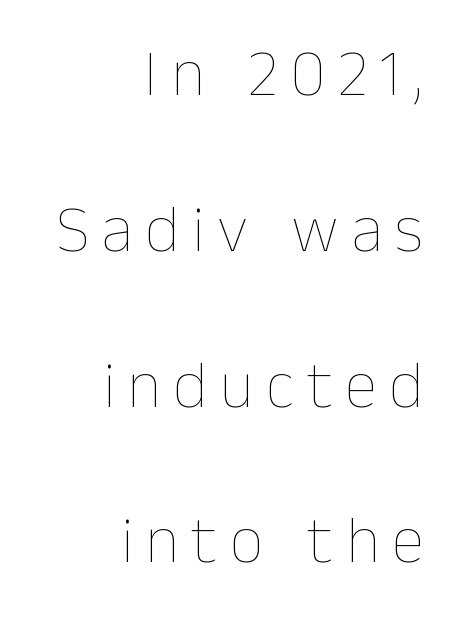
The image shows 66 px thin type, upright; set right-aligned, loose line spacing (2.36x), not underlined; low stroke contrast and a medium x-height.
